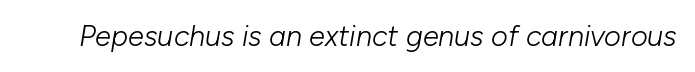
The specimen omits any rule beneath the text block's lines. Caption: standard tracking, unaltered. The letters are slanted; this is an italic face. These glyphs show unthickened strokes, regular width or finer.
